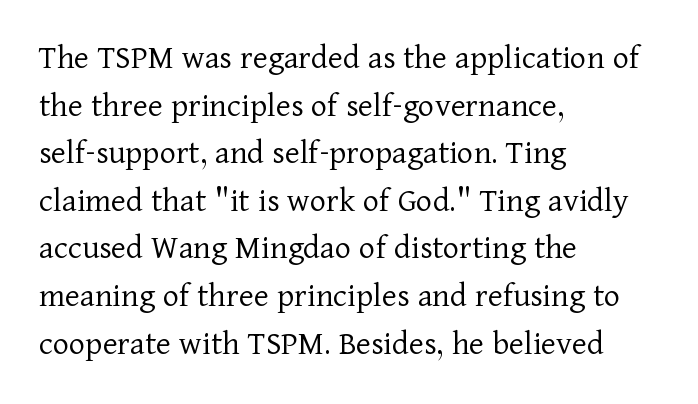
Q: Is the text bold? A: No.
Q: Is the text italic (slanted)? A: No, it is upright.
Q: Is the typeface a serif or a sans-serif typeface? A: Serif.
Q: Is the text underlined? A: No.
Q: How is the paragraph aligned? A: Left-aligned.
Q: Is the spacing between letters normal or unusually wide? A: Normal.
Q: Is the spacing between lines tight, normal or loose? A: Normal.
Q: Width (condensed, normal, or wide)? A: Normal.
Q: Stroke contrast? A: Low.
Q: x-height? A: Medium.
Q: Monospaced? A: No.
